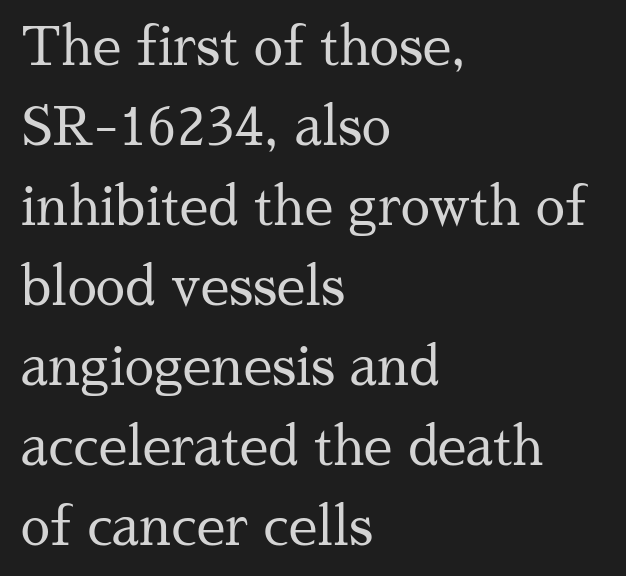
{"serif": "yes", "italic": "no", "bold": "no", "weight": "regular", "width": "normal", "stroke_contrast": "medium", "x_height": "medium", "monospaced": "no", "underline": "no", "align": "left", "line_spacing": "normal", "line_spacing_ratio": 1.54, "letter_spacing": "normal", "letter_spacing_em": 0.0, "glyph_px": 52}
